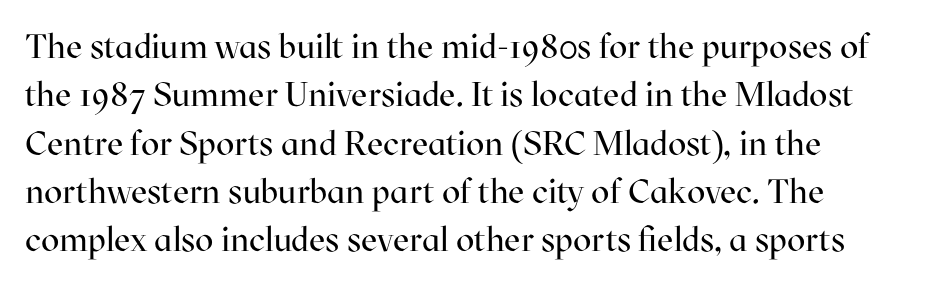
{"serif": "yes", "italic": "no", "bold": "no", "weight": "regular", "width": "normal", "stroke_contrast": "high", "x_height": "medium", "monospaced": "no", "underline": "no", "line_spacing": "normal", "line_spacing_ratio": 1.42, "letter_spacing": "normal", "letter_spacing_em": 0.0, "glyph_px": 34}
